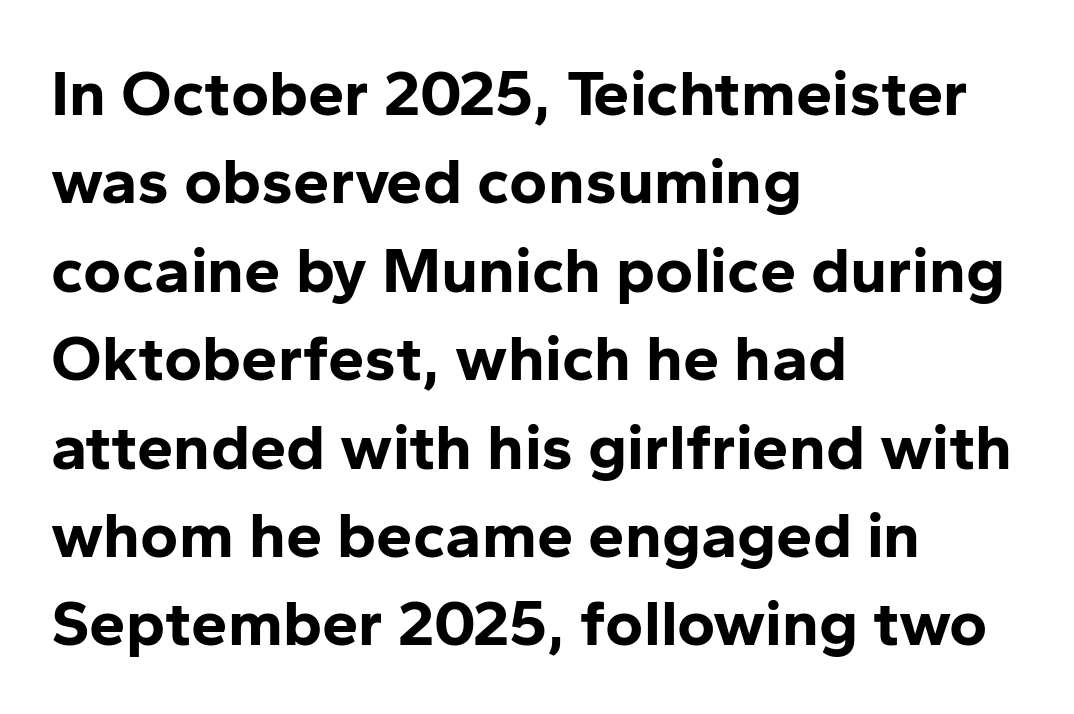
Set as a true bold cut, around the 700 mark. Grotesque or geometric, the face here clearly has no serifs. Does extra space separate the letters? No, they use regular spacing. Notice how descenders clear the ascenders below comfortably — that's standard leading. Reading down the block, your eye returns to a fixed left position each line. Is there any slant? The stems are plumb.
